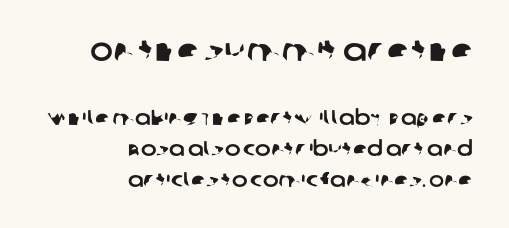
{"serif": "no", "width": "normal", "stroke_contrast": "low", "x_height": "large", "monospaced": "no", "underline": "no", "align": "right", "line_spacing": "normal", "line_spacing_ratio": 1.46, "letter_spacing": "normal", "letter_spacing_em": 0.0, "larger_block": "first", "size_ratio": 1.52, "glyph_px": 32}
